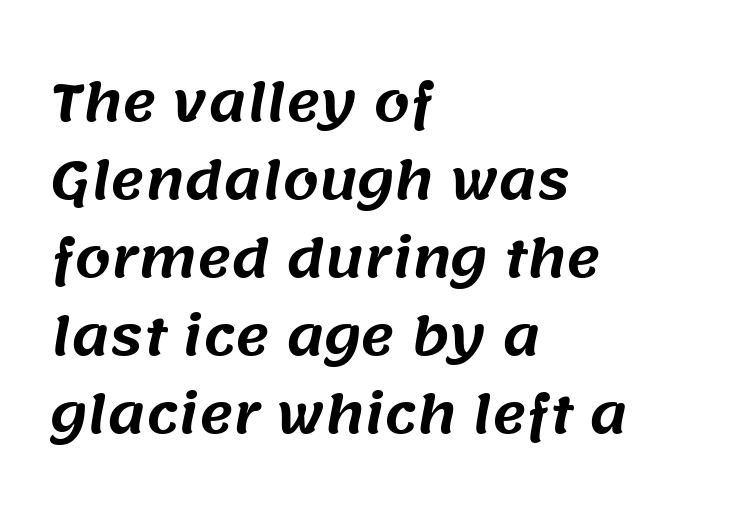
{"serif": "no", "width": "normal", "stroke_contrast": "medium", "x_height": "large", "monospaced": "no", "underline": "no", "align": "left", "line_spacing": "normal", "line_spacing_ratio": 1.5, "letter_spacing": "normal", "letter_spacing_em": 0.0, "glyph_px": 52}
